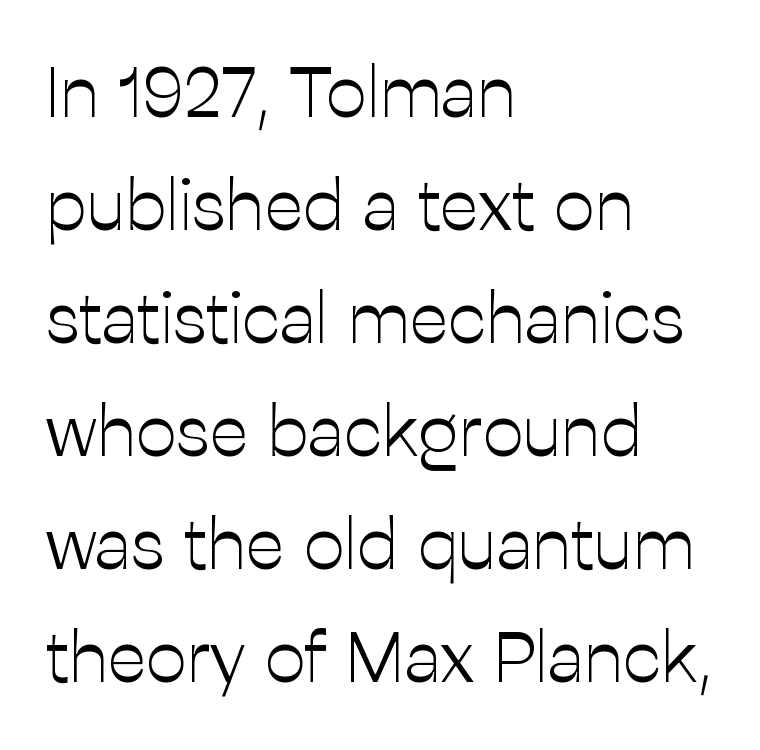
{"serif": "no", "italic": "no", "bold": "no", "weight": "light", "width": "normal", "stroke_contrast": "low", "x_height": "medium", "monospaced": "no", "underline": "no", "align": "left", "line_spacing": "normal", "line_spacing_ratio": 1.57, "letter_spacing": "normal", "letter_spacing_em": 0.0, "glyph_px": 72}
